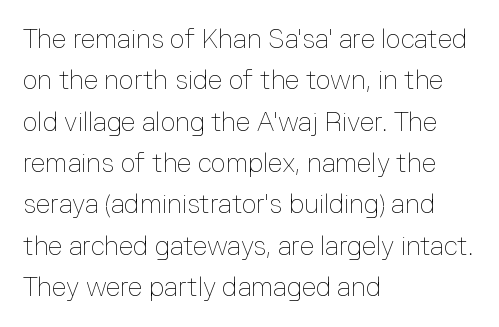
Each stroke keeps to a modest, everyday thickness or less. Whoever set this chose a conventional vertical rhythm. Caption: multi-line text, flush left, ragged right. Underlining? Definitely not there.
